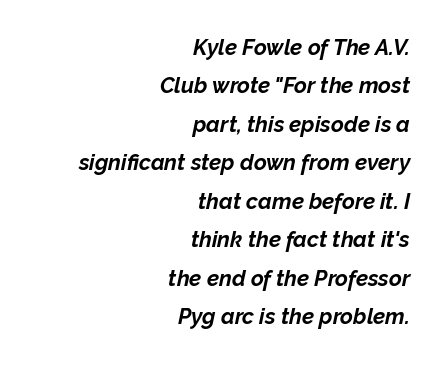
Q: Is the text bold? A: Yes.
Q: Is the text italic (slanted)? A: Yes, it leans right by about 12 degrees.
Q: Is the text underlined? A: No.
Q: How is the paragraph aligned? A: Right-aligned.
Q: Is the spacing between letters normal or unusually wide? A: Normal.
